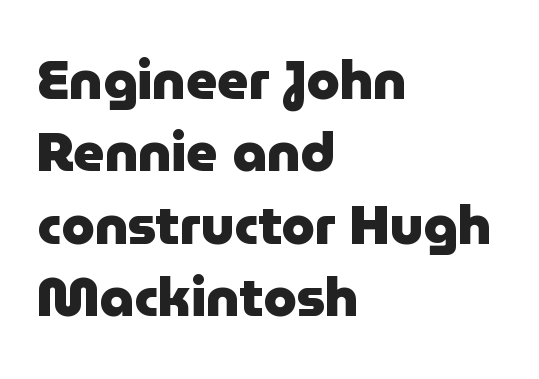
The image shows 54 px heavy sans-serif type, upright; set left-aligned, normal line spacing (1.34x), normal letter spacing, not underlined; low stroke contrast and a medium x-height.
